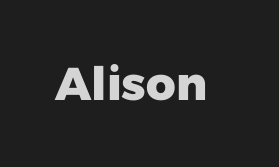
This rendering features lettering with no underline. The type sits square on the baseline with zero lean. Unlike a traditional serif, this face leaves its strokes unadorned. Is this a fixed-width face? No — the glyphs have proportional, varying widths.
